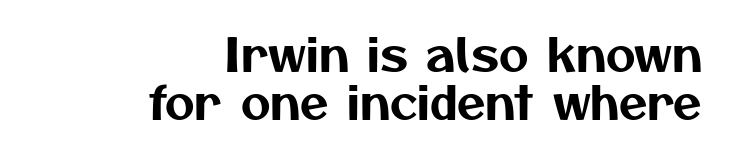
Students, note that the glyphs here touch the page at normal intervals. Character widths vary here, with narrow letters taking less room than wide ones. In CSS terms this would be text-align: right. The glyphs are unaccompanied by any horizontal stroke below them. The text was rendered using a sans face with plain stroke endings.
